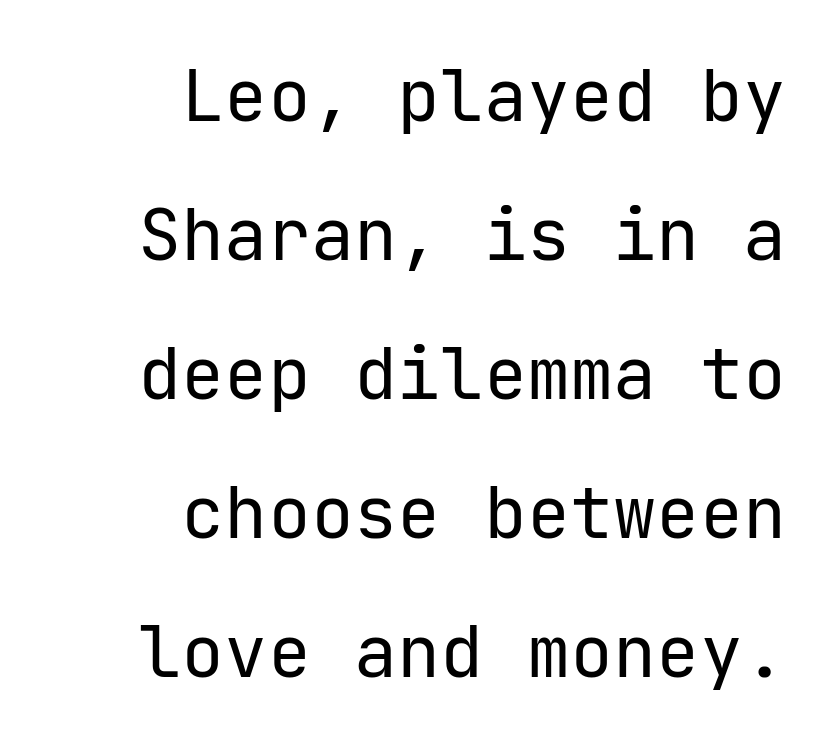
Q: Is the text bold? A: No.
Q: Is the text italic (slanted)? A: No, it is upright.
Q: Is the typeface a serif or a sans-serif typeface? A: Sans-serif.
Q: Is the text underlined? A: No.
Q: How is the paragraph aligned? A: Right-aligned.
Q: Is the spacing between letters normal or unusually wide? A: Normal.
Q: Is the spacing between lines tight, normal or loose? A: Loose.
Q: Width (condensed, normal, or wide)? A: Normal.
Q: Stroke contrast? A: Low.
Q: x-height? A: Medium.
Q: Monospaced? A: Yes.
